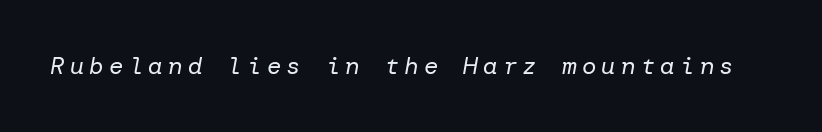
Yep, that's italic — everything's leaning. Characters follow at a spacing far wider than the type designer built in. The area under the type is left untouched. Weight: not bold — regular or lighter.
